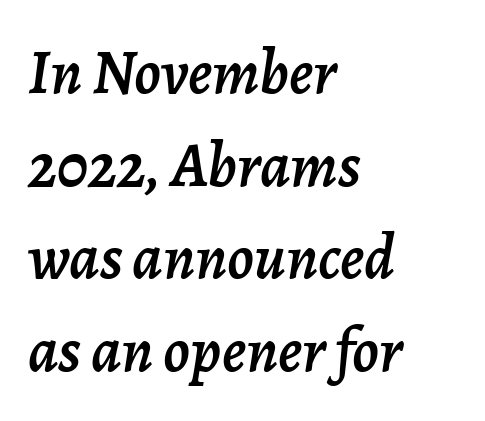
{"italic": "yes", "lean": "right", "slant_degrees": 7, "width": "normal", "stroke_contrast": "low", "x_height": "medium", "monospaced": "no", "underline": "no", "align": "left", "line_spacing": "normal", "line_spacing_ratio": 1.47, "letter_spacing": "normal", "letter_spacing_em": 0.0, "glyph_px": 63}
